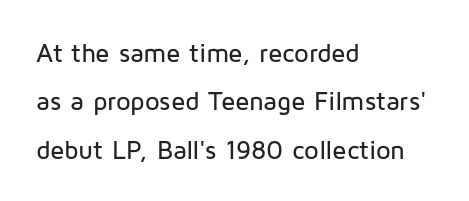
The specimen omits any rule beneath the text block's lines. Is the letter spacing exaggerated? No — it looks like the ordinary default. Caption: multi-line text, flush left, ragged right. Posture: upright roman.
